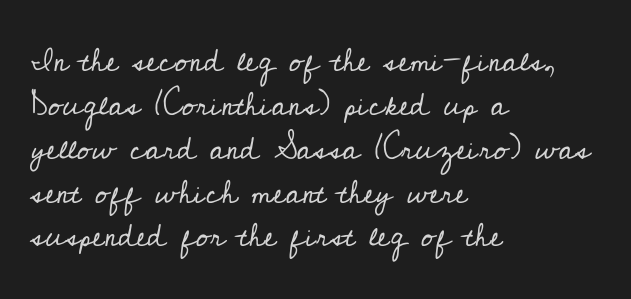
{"serif": "yes", "bold": "no", "weight": "regular", "width": "normal", "stroke_contrast": "low", "x_height": "small", "monospaced": "no", "underline": "no", "align": "left", "line_spacing": "normal", "line_spacing_ratio": 1.37, "letter_spacing": "normal", "letter_spacing_em": 0.0, "glyph_px": 32}
